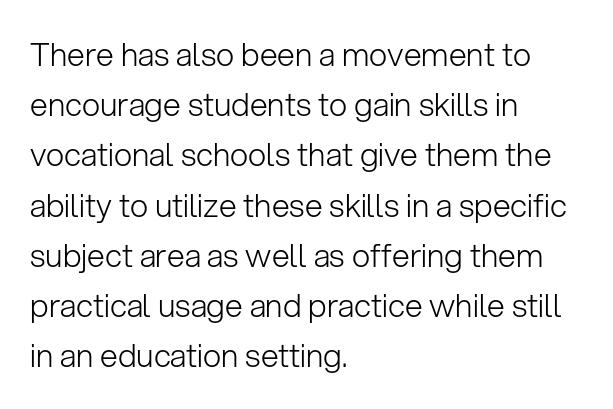
Q: Is the text bold? A: No.
Q: Is the text italic (slanted)? A: No, it is upright.
Q: Is the typeface a serif or a sans-serif typeface? A: Sans-serif.
Q: Is the text underlined? A: No.
Q: How is the paragraph aligned? A: Left-aligned.
Q: Is the spacing between letters normal or unusually wide? A: Normal.
Q: Is the spacing between lines tight, normal or loose? A: Normal.
Q: Width (condensed, normal, or wide)? A: Normal.
Q: Stroke contrast? A: Low.
Q: x-height? A: Medium.
Q: Monospaced? A: No.
